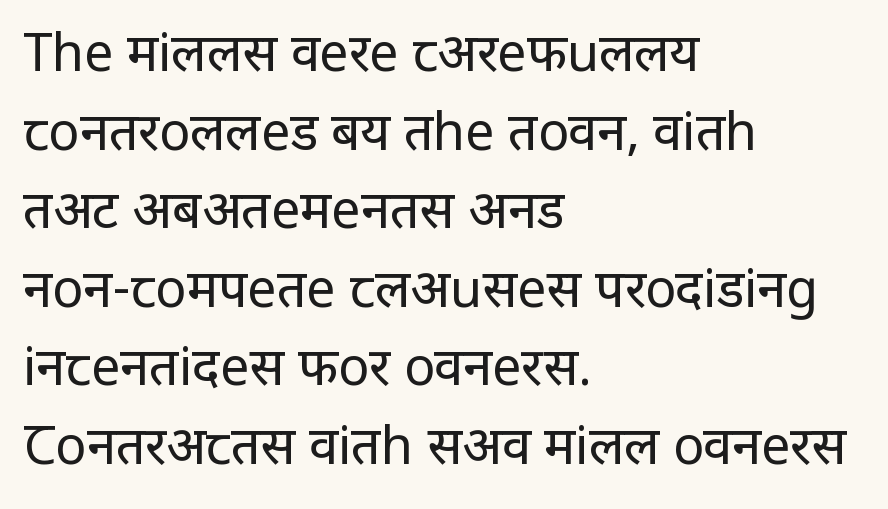
Q: Is the text bold? A: No.
Q: Is the text italic (slanted)? A: No, it is upright.
Q: Is the typeface a serif or a sans-serif typeface? A: Sans-serif.
Q: Is the text underlined? A: No.
Q: How is the paragraph aligned? A: Left-aligned.
Q: Is the spacing between letters normal or unusually wide? A: Normal.
Q: Is the spacing between lines tight, normal or loose? A: Normal.
Q: Width (condensed, normal, or wide)? A: Condensed.
Q: Stroke contrast? A: Low.
Q: x-height? A: Large.
Q: Monospaced? A: No.
